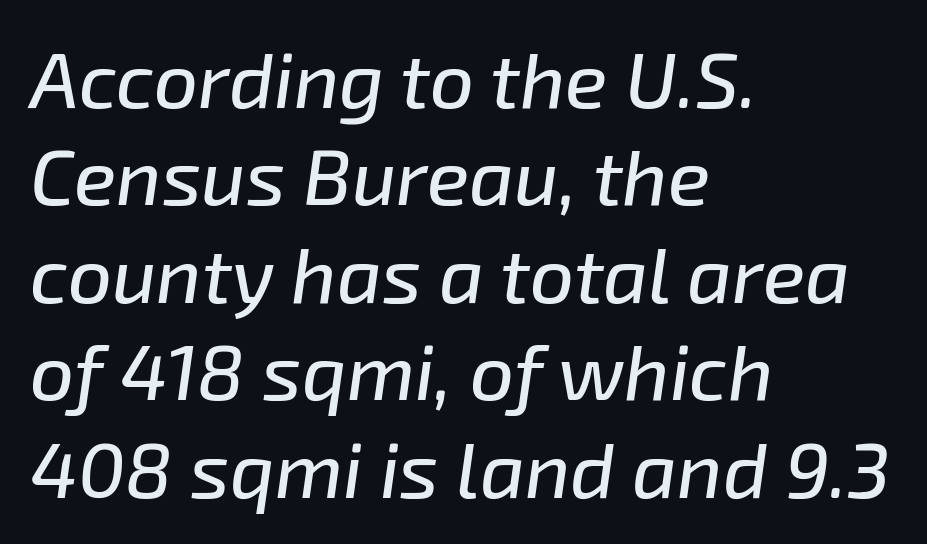
The image shows 78 px text type, italic (leaning right); set left-aligned, normal line spacing (1.25x), normal letter spacing, not underlined; low stroke contrast and a medium x-height.
